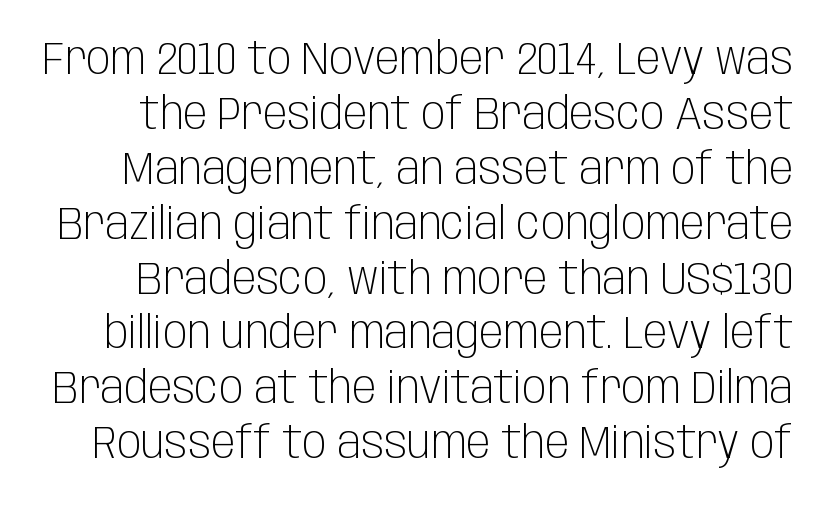
{"serif": "no", "italic": "no", "bold": "no", "weight": "light", "width": "condensed", "stroke_contrast": "low", "x_height": "large", "monospaced": "no", "underline": "no", "line_spacing_ratio": 1.22, "letter_spacing": "normal", "letter_spacing_em": 0.0, "glyph_px": 45}
